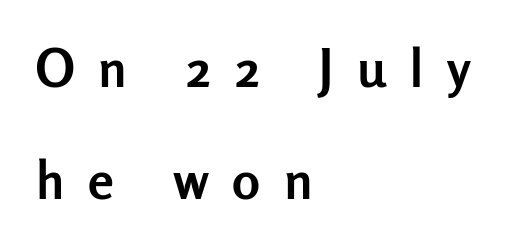
The image shows 52 px semibold sans-serif type, upright; set left-aligned, loose line spacing (2.15x), unusually wide letter spacing (+0.46 em), not underlined; low stroke contrast and a medium x-height.
